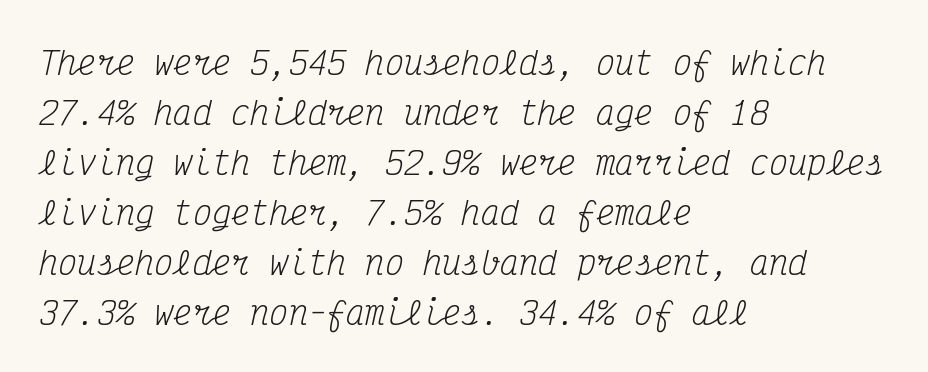
{"serif": "yes", "italic": "yes", "lean": "right", "slant_degrees": 12, "bold": "no", "weight": "regular", "width": "condensed", "stroke_contrast": "medium", "x_height": "medium", "monospaced": "yes", "underline": "no", "align": "left", "line_spacing": "normal", "line_spacing_ratio": 1.56, "letter_spacing": "normal", "letter_spacing_em": 0.0, "glyph_px": 32}
